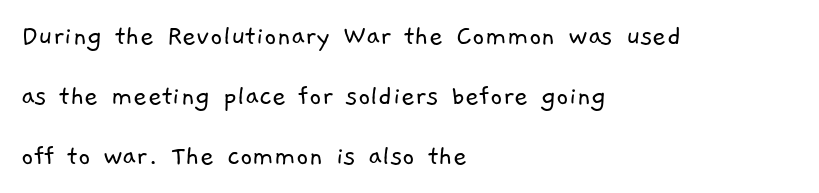
{"serif": "no", "bold": "no", "weight": "light", "width": "normal", "stroke_contrast": "low", "x_height": "medium", "monospaced": "no", "underline": "no", "align": "left", "line_spacing": "loose", "line_spacing_ratio": 2.0, "letter_spacing": "normal", "letter_spacing_em": 0.0, "glyph_px": 30}
